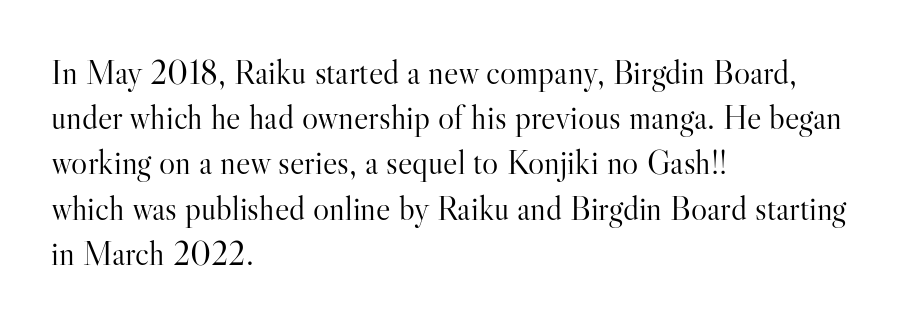
The image shows 34 px light serif type, upright; set left-aligned, normal line spacing (1.33x), normal letter spacing, not underlined; high stroke contrast and a small x-height.
